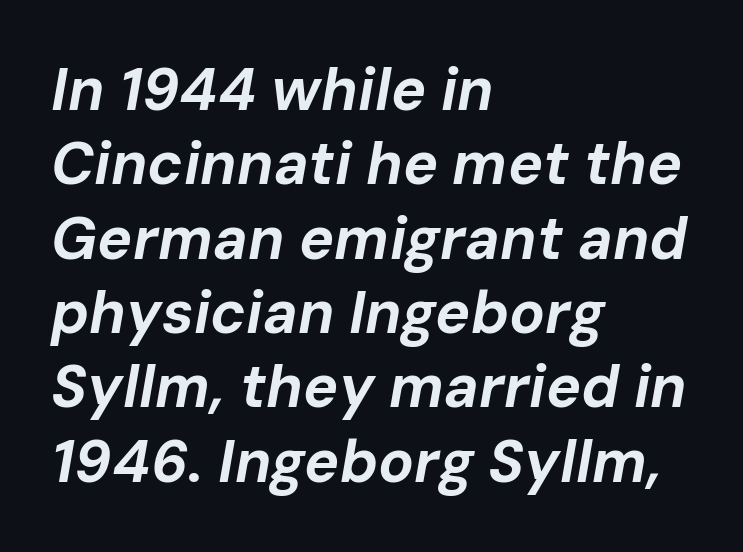
The image shows 59 px bold type, italic (leaning right); set left-aligned, normal line spacing (1.26x), normal letter spacing, not underlined; low stroke contrast and a medium x-height.
